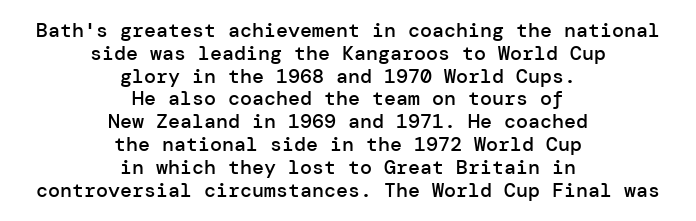
Q: Is the text bold? A: Semi-bold.
Q: Is the text italic (slanted)? A: No, it is upright.
Q: Is the text underlined? A: No.
Q: How is the paragraph aligned? A: Centered.
Q: Is the spacing between letters normal or unusually wide? A: Normal.
Q: Is the spacing between lines tight, normal or loose? A: Tight.
